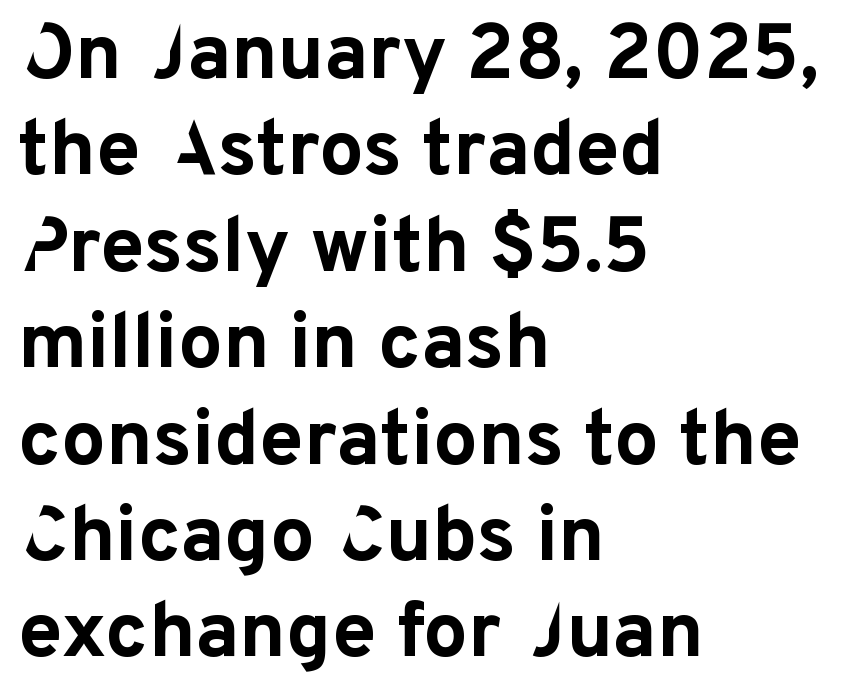
Line starts are locked; line ends wander. As a designer I'd log this as weight 700, bold. Here the glyphs are tracked normally, forming tight word shapes. Look at the bottom of the vertical strokes: they stop flat, with no serifs. The words here are not underlined. No italicization has been applied; the sample stays upright.
